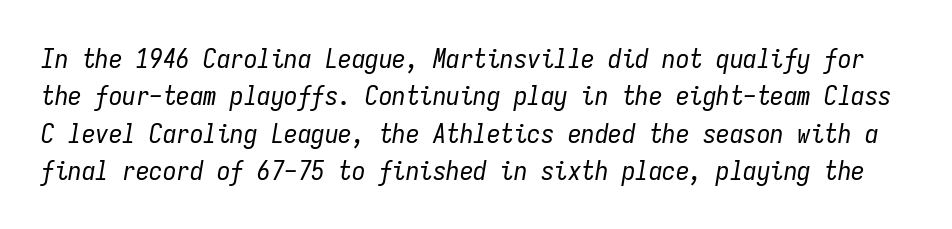
The image shows 27 px text type, italic (leaning right); set normal line spacing (1.38x), normal letter spacing, not underlined.
